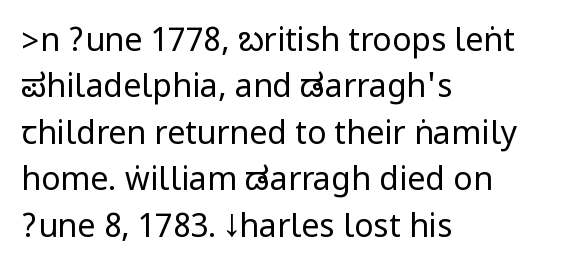
Q: Is the text bold? A: No.
Q: Is the text italic (slanted)? A: No, it is upright.
Q: Is the typeface a serif or a sans-serif typeface? A: Sans-serif.
Q: Is the text underlined? A: No.
Q: How is the paragraph aligned? A: Left-aligned.
Q: Is the spacing between letters normal or unusually wide? A: Normal.
Q: Is the spacing between lines tight, normal or loose? A: Normal.
Q: Width (condensed, normal, or wide)? A: Condensed.
Q: Stroke contrast? A: Low.
